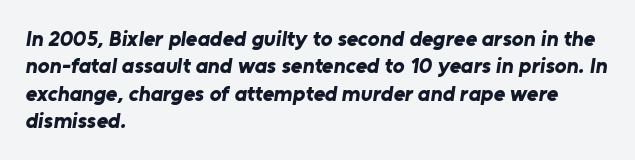
{"bold": "yes", "underline": "no", "align": "left", "line_spacing": "normal", "line_spacing_ratio": 1.25, "letter_spacing": "normal", "letter_spacing_em": 0.0, "glyph_px": 22}
